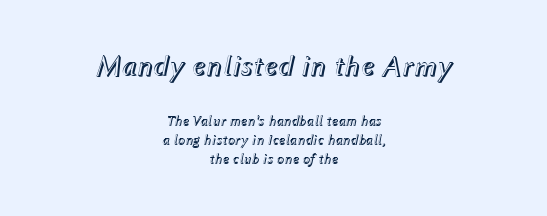
The specimen reads as italic at a glance. If you folded the block vertically in half, each line would mirror itself in length. Size hierarchy here favors the leading block over the trailing one. Note the varied advance widths — an 'i' is clearly narrower than an 'm'. The designer left line spacing at the default.
